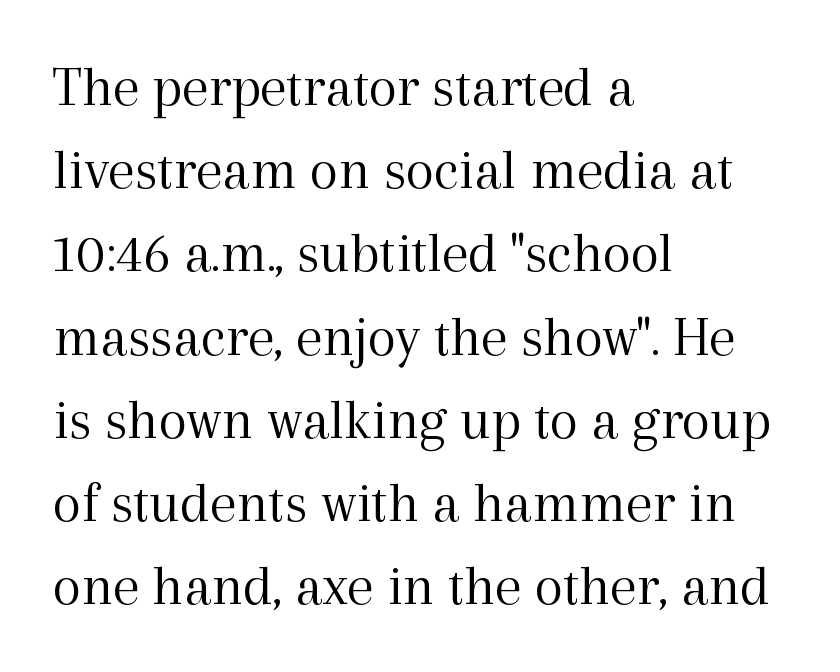
{"serif": "yes", "italic": "no", "bold": "no", "weight": "light", "width": "normal", "x_height": "medium", "monospaced": "no", "underline": "no", "align": "left", "line_spacing": "normal", "line_spacing_ratio": 1.41, "letter_spacing": "normal", "letter_spacing_em": 0.0, "glyph_px": 59}
